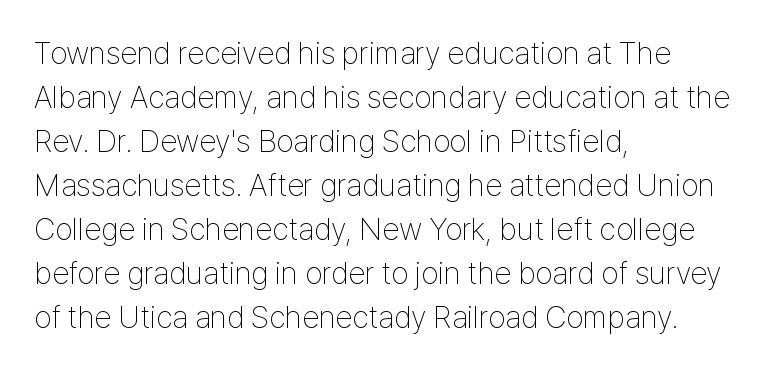
Check the space under the baseline: it is left empty. Typographically, this falls in the sans-serif category. The face used here is rendered with its standard letterfit. Italic? Not at all — the glyphs are vertical. Reading down the column, the eye jumps a familiar distance to each next line. Proportional: the letters do not fall into vertical columns.
